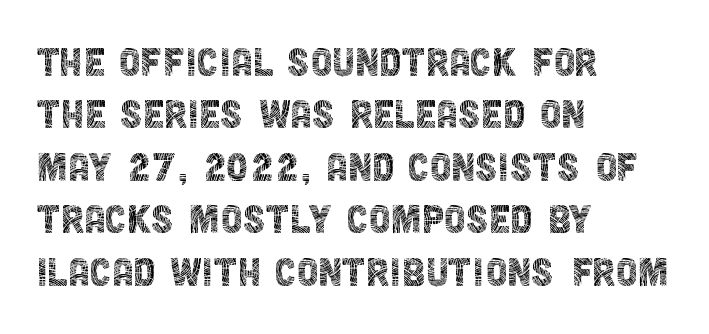
The passage shown is not underscored anywhere. The characters are drawn with everyday or finer stroke widths. Between one letter and the next there's only the usual sliver of space. Does the copy run flush right? No — it runs flush left. I'd call this a sans setting — the letters go barefoot. Note the varied advance widths — an 'i' is clearly narrower than an 'm'.
